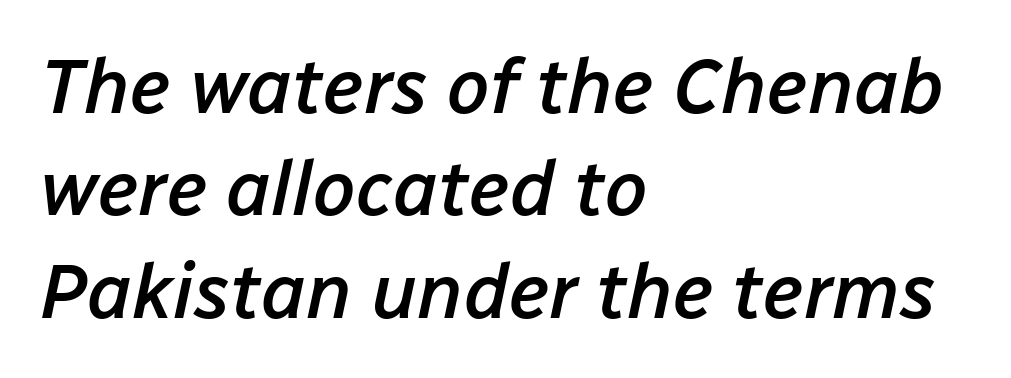
{"italic": "yes", "lean": "right", "slant_degrees": 12, "bold": "semi", "weight": "semibold", "width": "normal", "stroke_contrast": "low", "x_height": "medium", "monospaced": "no", "underline": "no", "align": "left", "line_spacing": "normal", "line_spacing_ratio": 1.33, "letter_spacing": "normal", "letter_spacing_em": 0.0, "glyph_px": 77}
